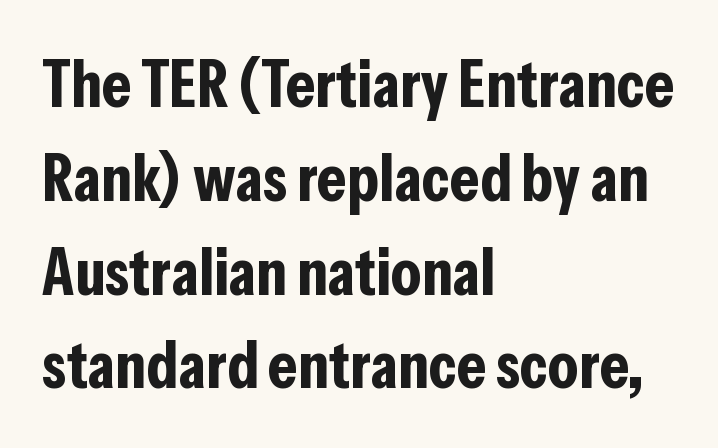
The image shows 67 px bold, condensed sans-serif type, upright; set left-aligned, normal line spacing (1.4x), normal letter spacing, not underlined; low stroke contrast and a medium x-height.
